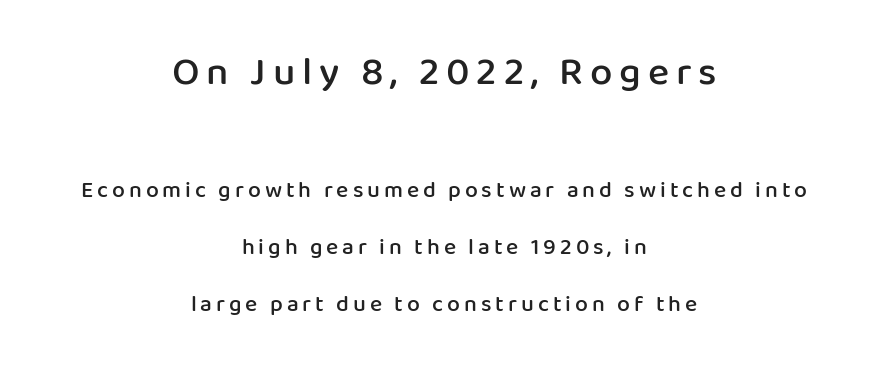
The gap between lines stays unmarked. Emphasis by weight is partial: semibold. Large over small — that's the arrangement of the two blocks here. I'd call this a sans setting — the letters go barefoot. Each letter keeps its own natural width here, so spacing adapts to shape.
